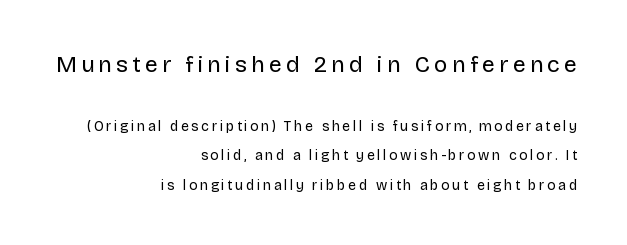
Weight class: somewhere from thin through regular. Scale decreases going downward across the two blocks. The ragged edge is on the left, which tells us the setting is flush right. Vertical strokes here are truly vertical. Successive baselines arrive slowly, with a big drop between each. Descender tails drop into unmarked territory.
